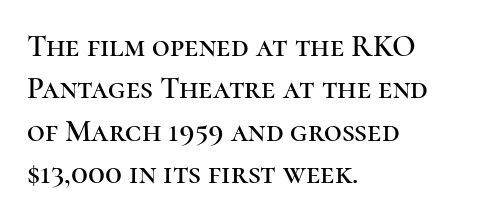
Q: Is the text italic (slanted)? A: No, it is upright.
Q: Is the typeface a serif or a sans-serif typeface? A: Serif.
Q: Is the text underlined? A: No.
Q: How is the paragraph aligned? A: Left-aligned.
Q: Is the spacing between letters normal or unusually wide? A: Normal.
Q: Is the spacing between lines tight, normal or loose? A: Normal.
Q: Width (condensed, normal, or wide)? A: Normal.
Q: Stroke contrast? A: High.
Q: x-height? A: Medium.
Q: Monospaced? A: No.
